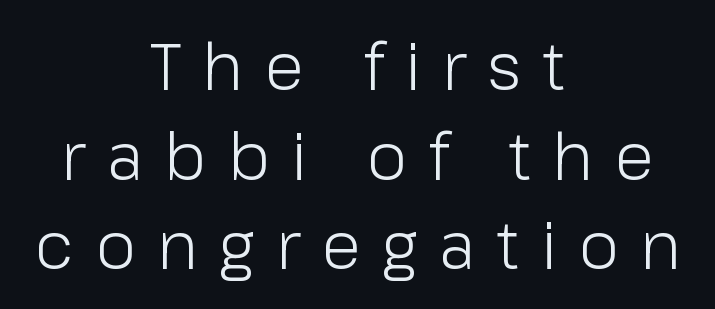
Q: Is the text bold? A: No.
Q: Is the text italic (slanted)? A: No, it is upright.
Q: Is the typeface a serif or a sans-serif typeface? A: Sans-serif.
Q: Is the text underlined? A: No.
Q: How is the paragraph aligned? A: Centered.
Q: Is the spacing between letters normal or unusually wide? A: Unusually wide.
Q: Is the spacing between lines tight, normal or loose? A: Normal.
Q: Width (condensed, normal, or wide)? A: Normal.
Q: Stroke contrast? A: Low.
Q: x-height? A: Medium.
Q: Monospaced? A: No.
